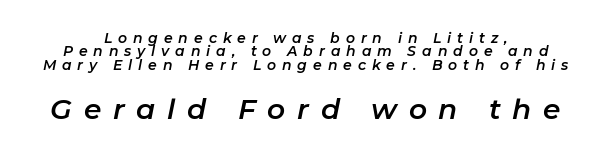
Emphasis-style slanted type is in use. Successive baselines arrive quickly, one right under another. Note: smaller setting up top, larger setting below. No word sits above an underline.
